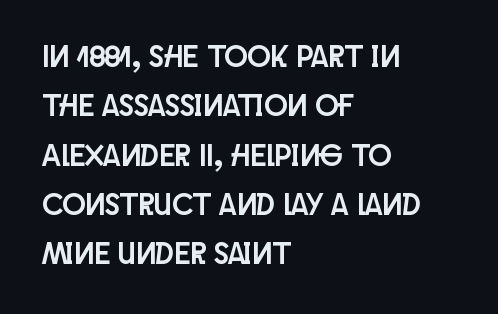
The image shows 31 px condensed sans-serif type, upright; set left-aligned, normal line spacing (1.59x), normal letter spacing, not underlined; low stroke contrast and a large x-height.
